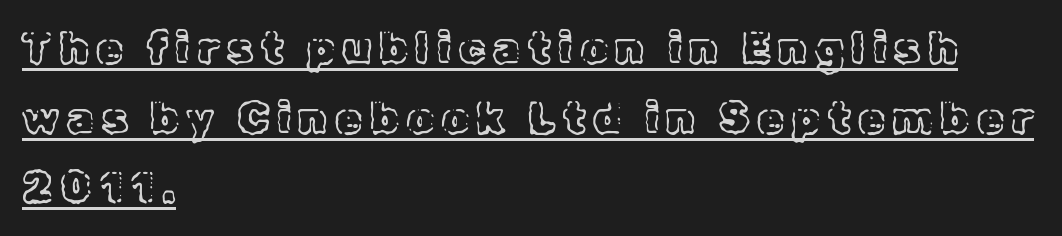
Q: Is the text italic (slanted)? A: No, it is upright.
Q: Is the text underlined? A: Yes.
Q: How is the paragraph aligned? A: Left-aligned.
Q: Is the spacing between lines tight, normal or loose? A: Normal.
Q: Width (condensed, normal, or wide)? A: Normal.
Q: x-height? A: Medium.
Q: Monospaced? A: No.
